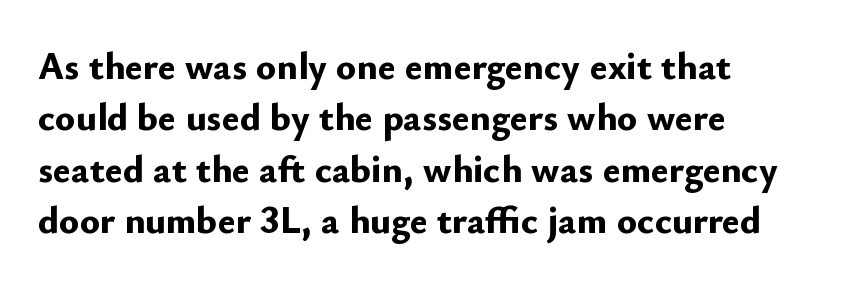
{"serif": "no", "italic": "no", "bold": "yes", "weight": "bold", "width": "normal", "stroke_contrast": "low", "x_height": "small", "monospaced": "no", "underline": "no", "align": "left", "line_spacing": "normal", "line_spacing_ratio": 1.35, "letter_spacing": "normal", "letter_spacing_em": 0.0, "glyph_px": 38}
